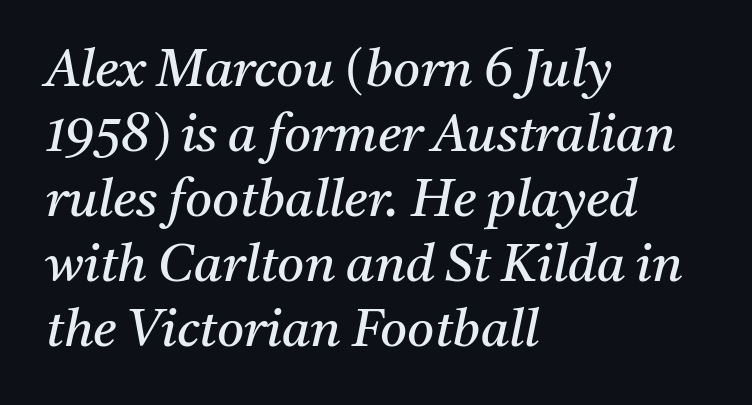
{"serif": "yes", "italic": "yes", "lean": "right", "slant_degrees": 11, "bold": "no", "weight": "regular", "width": "normal", "stroke_contrast": "medium", "x_height": "medium", "monospaced": "no", "underline": "no", "align": "left", "line_spacing": "normal", "line_spacing_ratio": 1.25, "letter_spacing": "normal", "letter_spacing_em": 0.0, "glyph_px": 52}
